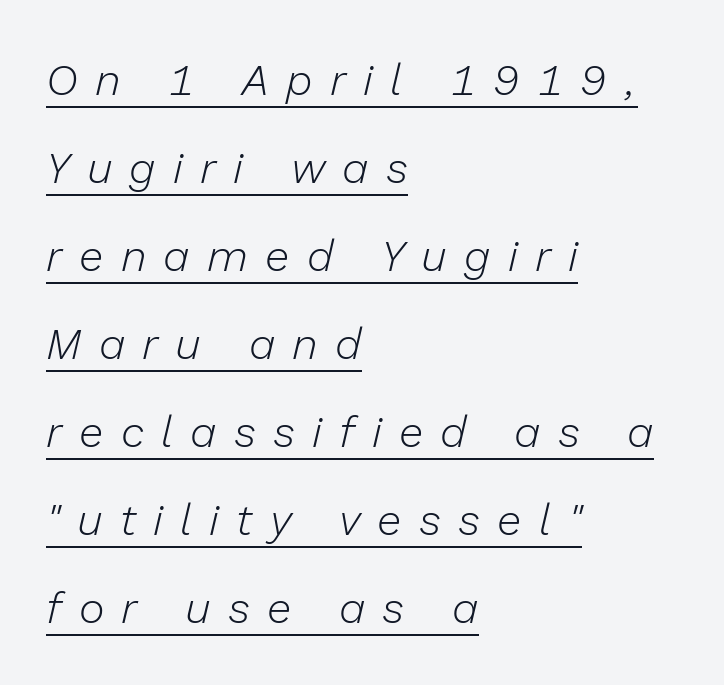
Q: Is the text bold? A: No.
Q: Is the text italic (slanted)? A: Yes, it leans right by about 13 degrees.
Q: Is the text underlined? A: Yes.
Q: How is the paragraph aligned? A: Left-aligned.
Q: Is the spacing between letters normal or unusually wide? A: Unusually wide.
Q: Is the spacing between lines tight, normal or loose? A: Loose.
Q: Width (condensed, normal, or wide)? A: Normal.
Q: Stroke contrast? A: Low.
Q: x-height? A: Medium.
Q: Monospaced? A: No.
